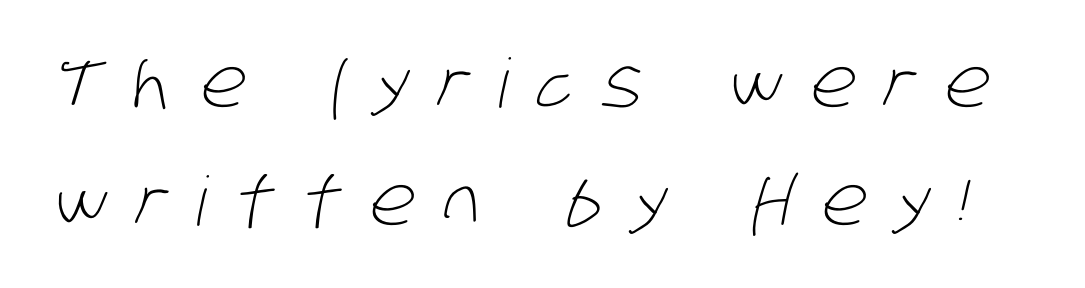
The text was rendered using a sans face with plain stroke endings. A typesetter would call this proportional, since set widths differ per character. Rule under the text: the space is simply empty. The horizontal fit of the characters is loose and conspicuously gappy. The weight tops out at a normal text grade.
